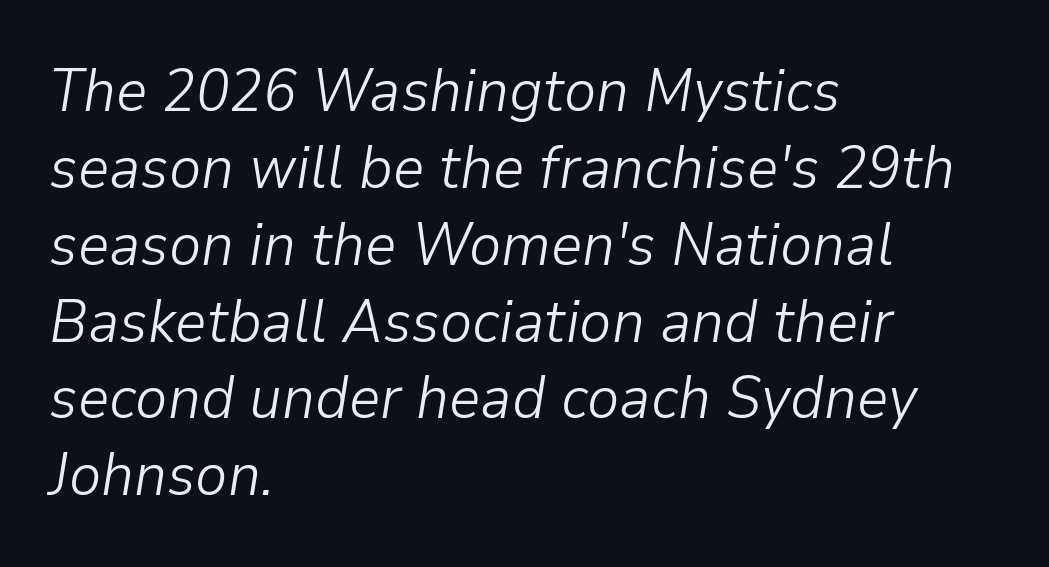
The image shows 61 px light type, italic (leaning right); set left-aligned, normal line spacing (1.26x), normal letter spacing, not underlined; low stroke contrast and a medium x-height.
